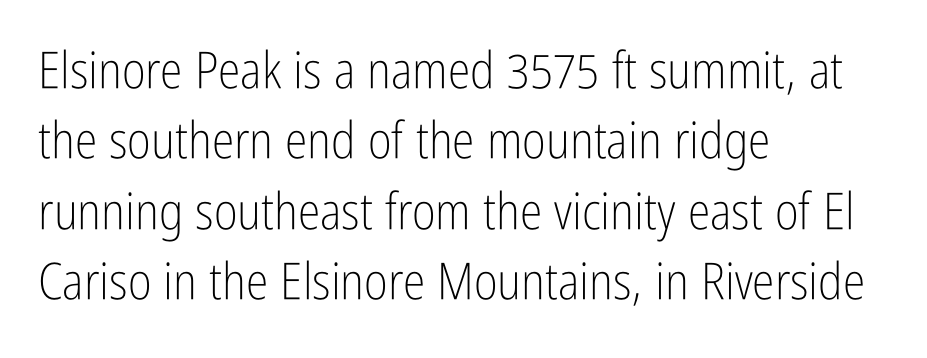
{"serif": "no", "italic": "no", "bold": "no", "weight": "light", "width": "condensed", "stroke_contrast": "low", "x_height": "medium", "monospaced": "no", "underline": "no", "align": "left", "line_spacing": "normal", "line_spacing_ratio": 1.38, "letter_spacing": "normal", "letter_spacing_em": 0.0, "glyph_px": 51}
